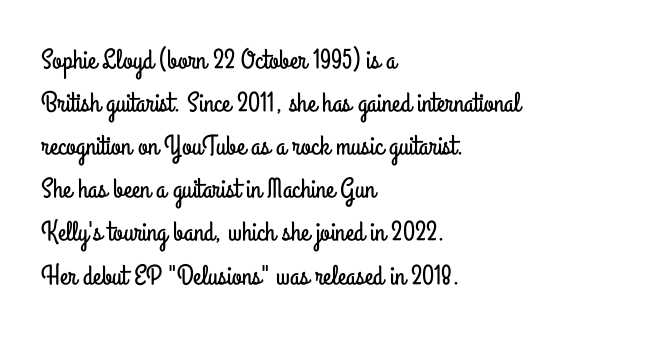
Q: Is the text italic (slanted)? A: No, it is upright.
Q: Is the typeface a serif or a sans-serif typeface? A: Sans-serif.
Q: Is the text underlined? A: No.
Q: How is the paragraph aligned? A: Left-aligned.
Q: Is the spacing between letters normal or unusually wide? A: Normal.
Q: Is the spacing between lines tight, normal or loose? A: Normal.
Q: Width (condensed, normal, or wide)? A: Condensed.
Q: Stroke contrast? A: Low.
Q: x-height? A: Small.
Q: Monospaced? A: No.
